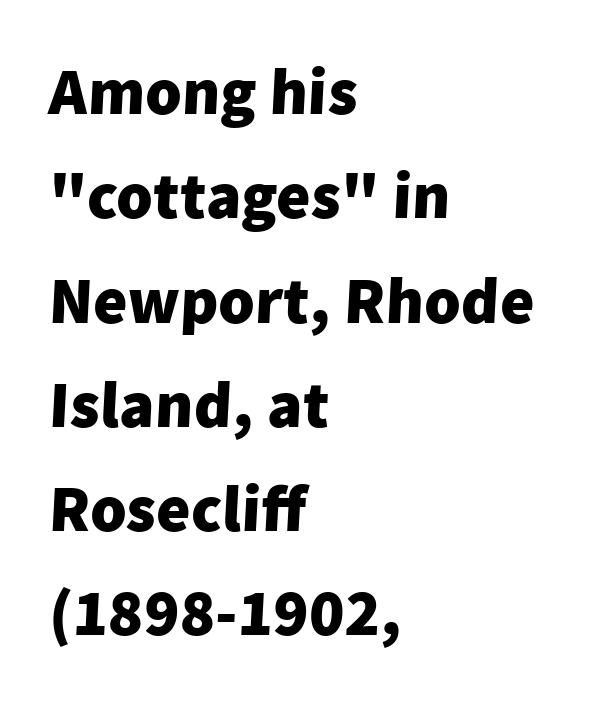
The image shows 66 px heavy sans-serif type; set left-aligned, normal line spacing (1.58x), normal letter spacing, not underlined; low stroke contrast and a medium x-height.
